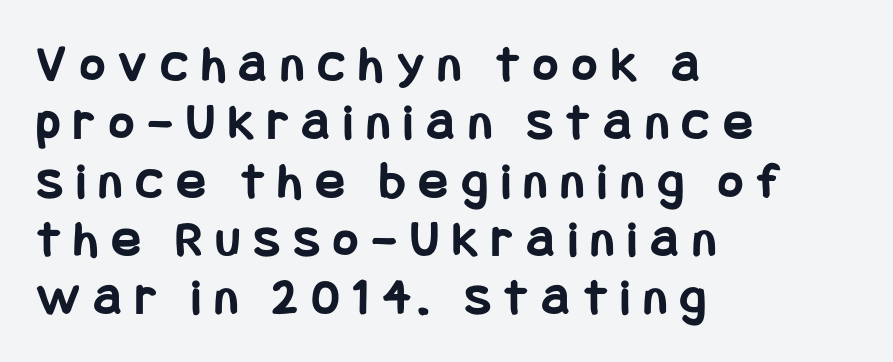
Q: Is the text bold? A: Yes.
Q: Is the text italic (slanted)? A: No, it is upright.
Q: Is the typeface a serif or a sans-serif typeface? A: Sans-serif.
Q: Is the text underlined? A: No.
Q: How is the paragraph aligned? A: Left-aligned.
Q: Is the spacing between letters normal or unusually wide? A: Unusually wide.
Q: Is the spacing between lines tight, normal or loose? A: Tight.
Q: Width (condensed, normal, or wide)? A: Condensed.
Q: Stroke contrast? A: Low.
Q: x-height? A: Large.
